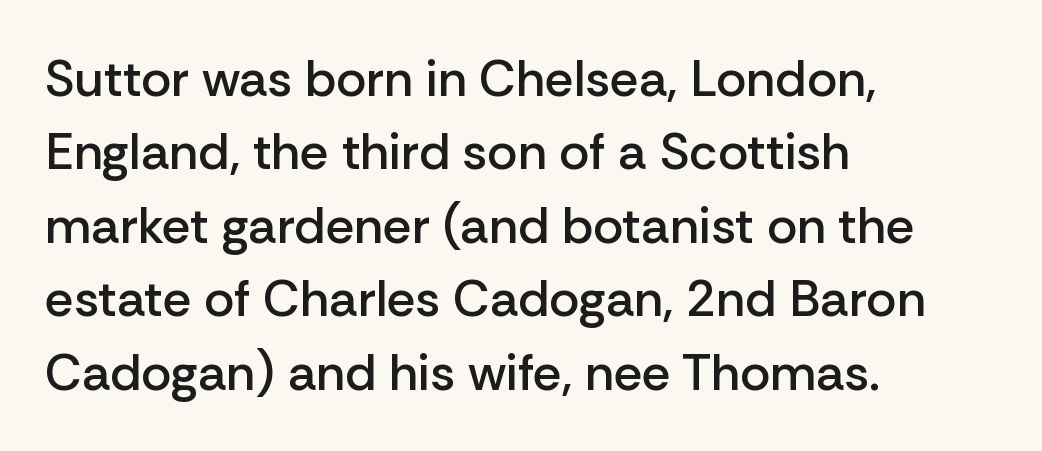
Q: Is the text bold? A: Semi-bold.
Q: Is the text italic (slanted)? A: No, it is upright.
Q: Is the typeface a serif or a sans-serif typeface? A: Sans-serif.
Q: Is the text underlined? A: No.
Q: How is the paragraph aligned? A: Left-aligned.
Q: Is the spacing between letters normal or unusually wide? A: Normal.
Q: Is the spacing between lines tight, normal or loose? A: Normal.
Q: Width (condensed, normal, or wide)? A: Normal.
Q: Stroke contrast? A: Low.
Q: x-height? A: Medium.
Q: Monospaced? A: No.
